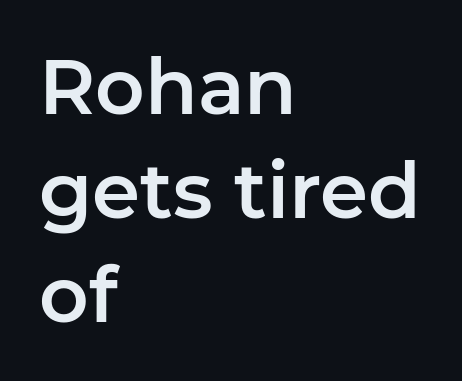
The image shows 77 px sans-serif type, upright; set left-aligned, normal line spacing (1.35x), normal letter spacing, not underlined; low stroke contrast and a medium x-height.
